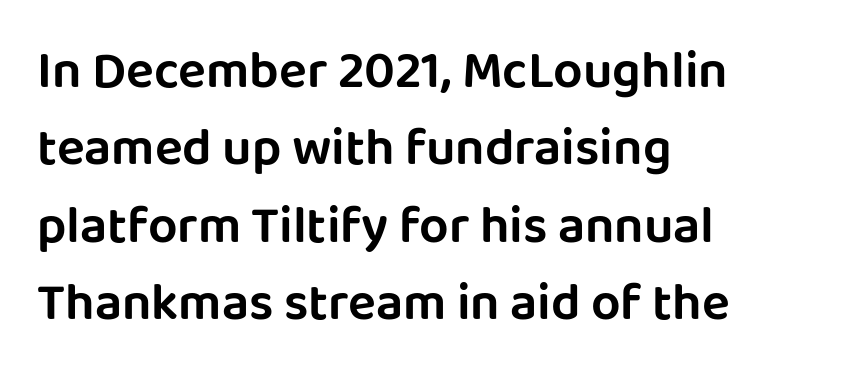
{"serif": "no", "italic": "no", "width": "normal", "stroke_contrast": "low", "x_height": "large", "monospaced": "no", "underline": "no", "align": "left", "line_spacing": "normal", "line_spacing_ratio": 1.49, "letter_spacing": "normal", "letter_spacing_em": 0.0, "glyph_px": 52}
